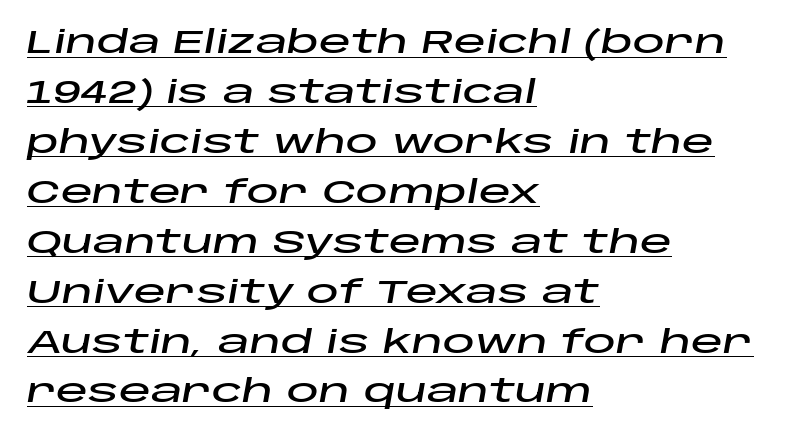
{"italic": "yes", "lean": "right", "slant_degrees": 10, "width": "wide", "stroke_contrast": "low", "x_height": "large", "monospaced": "no", "underline": "yes", "align": "left", "line_spacing": "normal", "line_spacing_ratio": 1.56, "letter_spacing": "normal", "letter_spacing_em": 0.0, "glyph_px": 32}
